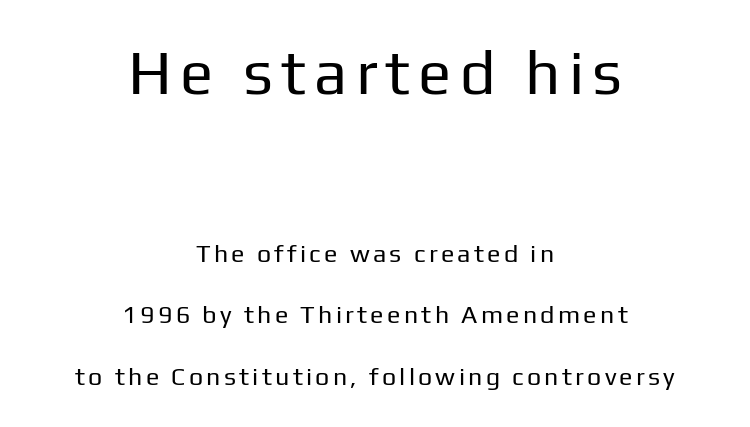
The letters stand straight up with perfectly vertical stems. The passage shown begins with its larger block and ends with its smaller one. The words here are not underlined. Unbolded letterforms with no extra heft. Which margin do the lines hug? Neither — every line sits in the middle.
